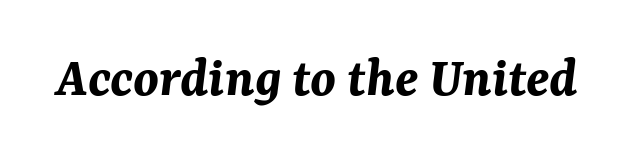
{"italic": "yes", "lean": "right", "slant_degrees": 7, "bold": "yes", "weight": "bold", "width": "normal", "stroke_contrast": "medium", "x_height": "medium", "monospaced": "no", "underline": "no", "letter_spacing": "normal", "letter_spacing_em": 0.0, "glyph_px": 57}
